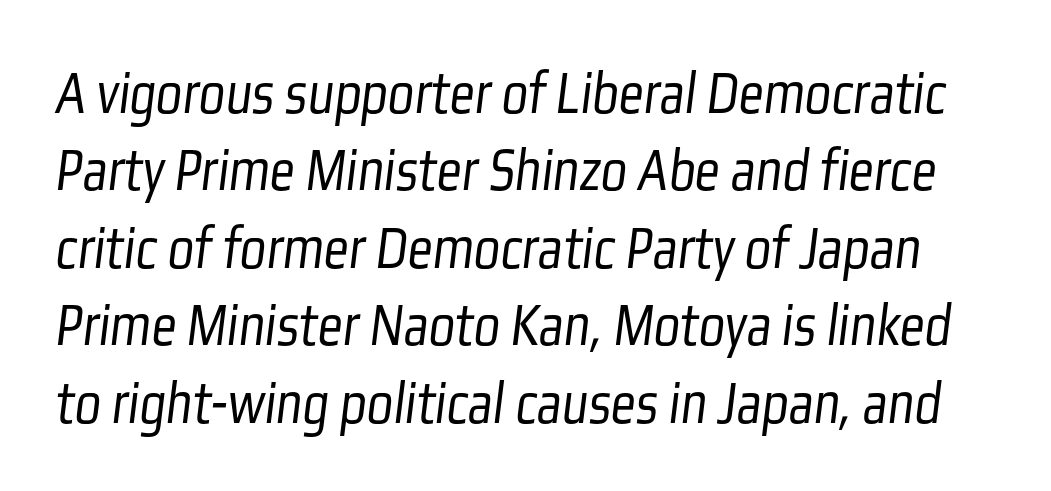
Q: Is the text bold? A: No.
Q: Is the typeface a serif or a sans-serif typeface? A: Sans-serif.
Q: Is the text underlined? A: No.
Q: Is the spacing between letters normal or unusually wide? A: Normal.
Q: Is the spacing between lines tight, normal or loose? A: Normal.
Q: Width (condensed, normal, or wide)? A: Condensed.
Q: Stroke contrast? A: Low.
Q: x-height? A: Medium.
Q: Monospaced? A: No.
